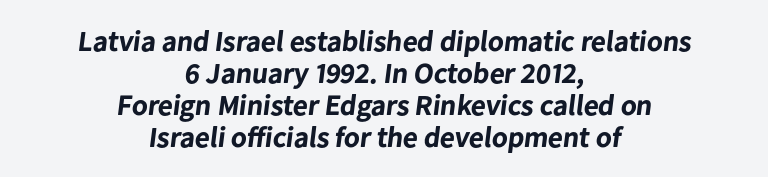
The image shows 29 px bold sans-serif type; set centered, tight line spacing (1.1x), normal letter spacing, not underlined; low stroke contrast and a medium x-height.
